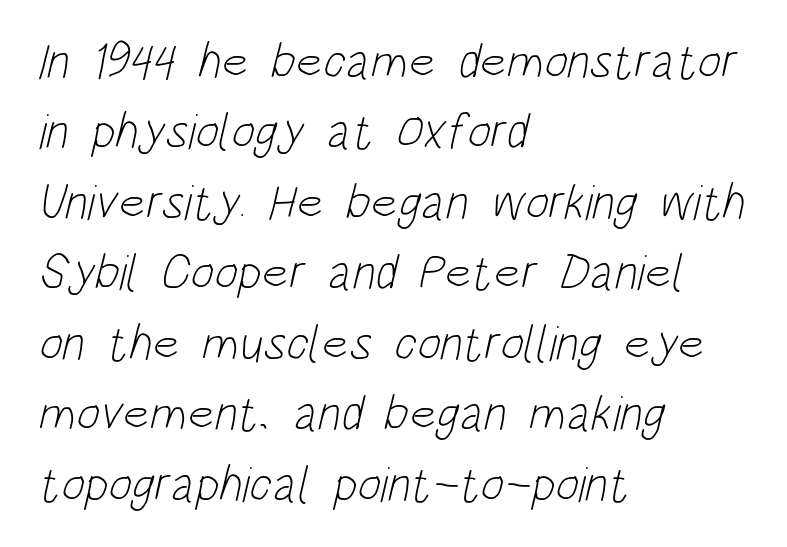
The image shows 50 px light, condensed sans-serif type; set left-aligned, normal line spacing (1.41x), normal letter spacing, not underlined; low stroke contrast and a large x-height.
